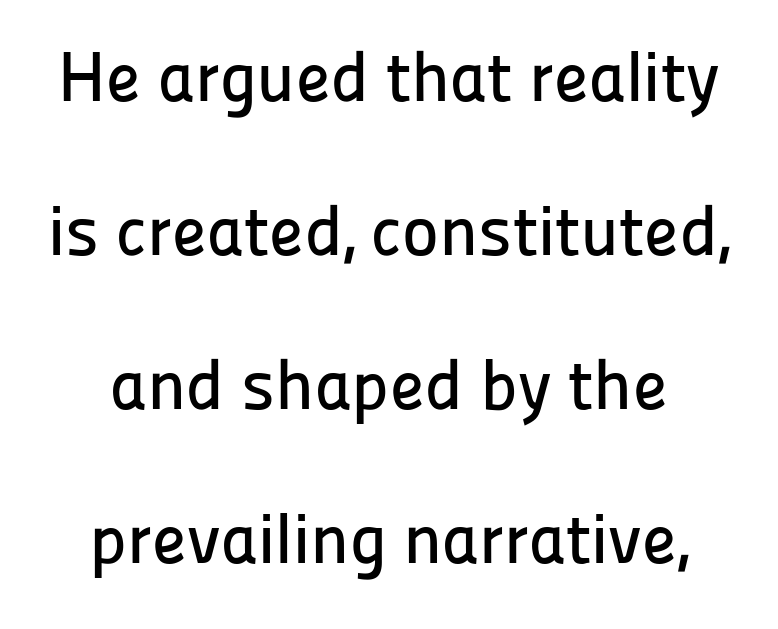
Q: Is the text italic (slanted)? A: No, it is upright.
Q: Is the typeface a serif or a sans-serif typeface? A: Sans-serif.
Q: Is the text underlined? A: No.
Q: Is the spacing between letters normal or unusually wide? A: Normal.
Q: Is the spacing between lines tight, normal or loose? A: Loose.
Q: Width (condensed, normal, or wide)? A: Normal.
Q: Stroke contrast? A: Low.
Q: x-height? A: Medium.
Q: Monospaced? A: No.
